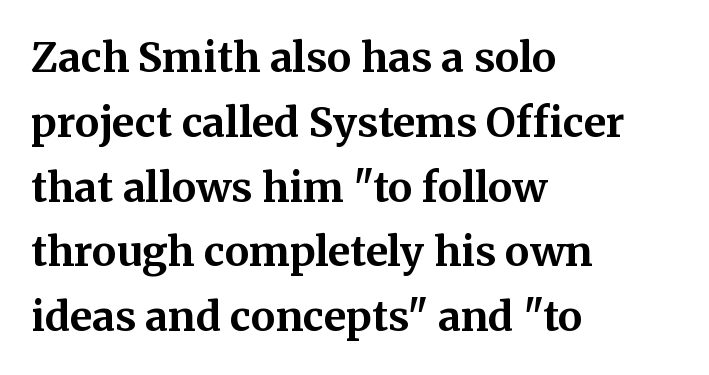
Q: Is the text bold? A: Yes.
Q: Is the text italic (slanted)? A: No, it is upright.
Q: Is the typeface a serif or a sans-serif typeface? A: Serif.
Q: Is the text underlined? A: No.
Q: How is the paragraph aligned? A: Left-aligned.
Q: Is the spacing between letters normal or unusually wide? A: Normal.
Q: Is the spacing between lines tight, normal or loose? A: Normal.
Q: Width (condensed, normal, or wide)? A: Normal.
Q: Stroke contrast? A: Medium.
Q: x-height? A: Medium.
Q: Monospaced? A: No.
